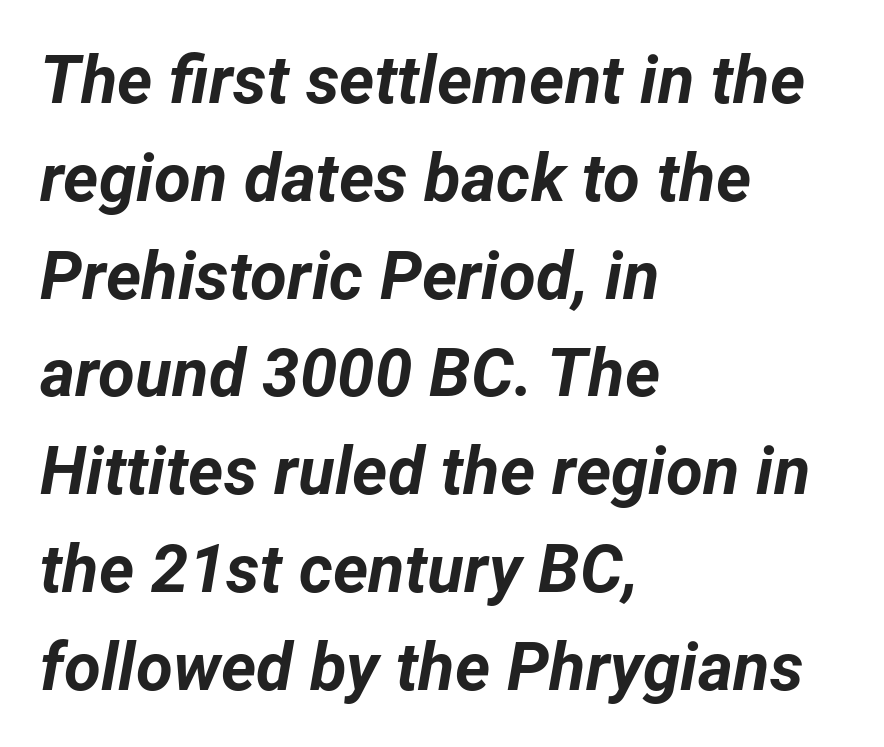
Posture: slanted. Weight check: bold — yes, fully. The space directly below the letters is spotless. Proportional: the letters do not fall into vertical columns. The paragraph shown leans on its left margin. Observe the ordinary spacing: letters are neighbours, not strangers.
